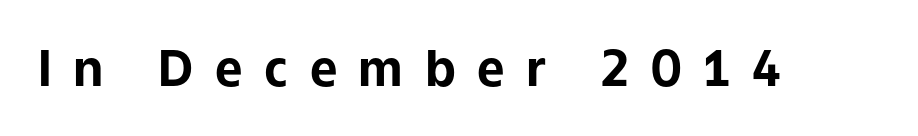
The typography opts for an upright posture over an oblique one. Spacing between characters has been opened up far beyond the box default. Stroke terminals: plain, sans-serif. You could not count columns in this text — the font is proportionally spaced.
